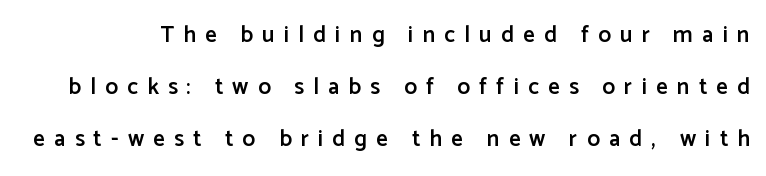
{"italic": "no", "bold": "semi", "underline": "no", "line_spacing": "loose", "line_spacing_ratio": 2.27, "letter_spacing": "wide", "letter_spacing_em": 0.4, "glyph_px": 23}
